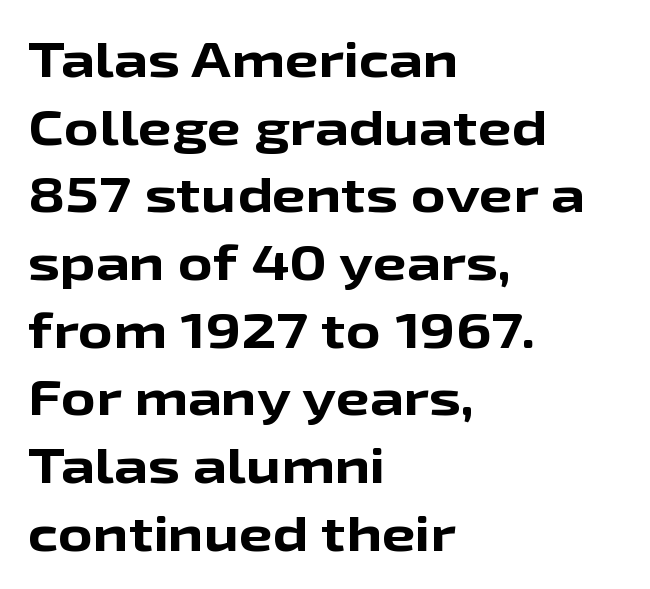
Q: Is the text bold? A: Yes.
Q: Is the text italic (slanted)? A: No, it is upright.
Q: Is the typeface a serif or a sans-serif typeface? A: Sans-serif.
Q: Is the text underlined? A: No.
Q: How is the paragraph aligned? A: Left-aligned.
Q: Is the spacing between letters normal or unusually wide? A: Normal.
Q: Is the spacing between lines tight, normal or loose? A: Normal.
Q: Width (condensed, normal, or wide)? A: Wide.
Q: Stroke contrast? A: Low.
Q: x-height? A: Medium.
Q: Monospaced? A: No.
